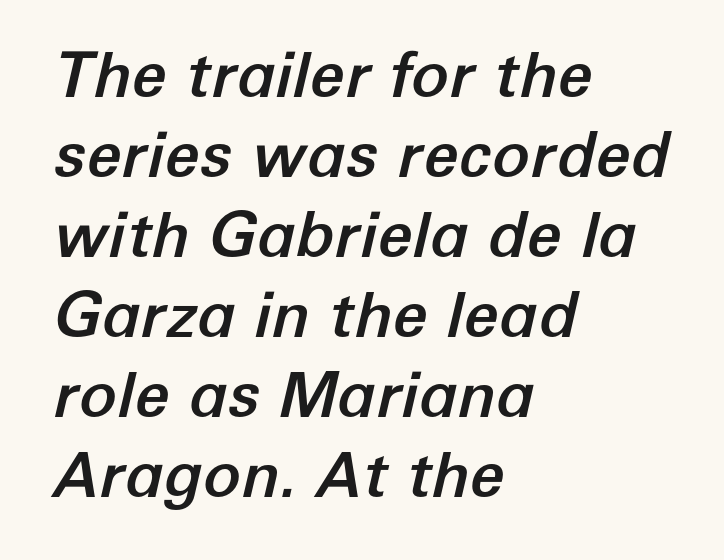
{"italic": "yes", "lean": "right", "slant_degrees": 12, "width": "normal", "stroke_contrast": "low", "x_height": "medium", "monospaced": "no", "underline": "no", "align": "left", "line_spacing": "normal", "line_spacing_ratio": 1.27, "letter_spacing": "normal", "letter_spacing_em": 0.0, "glyph_px": 63}
